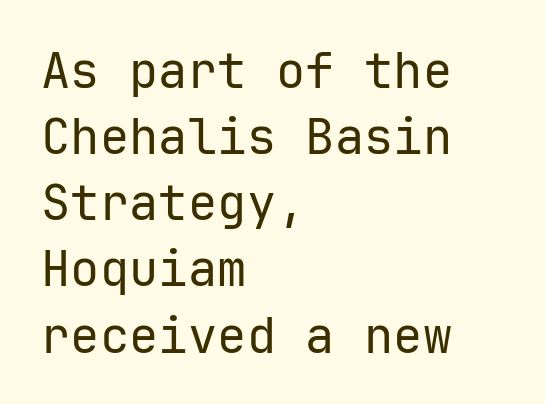
The font family rendered here belongs to the sans-serif group. The glyphs are unaccompanied by any horizontal stroke below them. Weight class: somewhere from thin through regular. Evenly set lines give the paragraph a standard silhouette. Unlike italic type, these characters show no tilt at all. Inter-character spacing is left at the font's built-in metrics.
